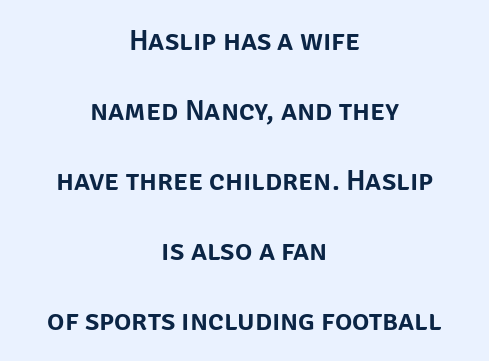
The image shows 29 px sans-serif type, upright; set centered, loose line spacing (2.41x), normal letter spacing, not underlined; low stroke contrast and a large x-height.
